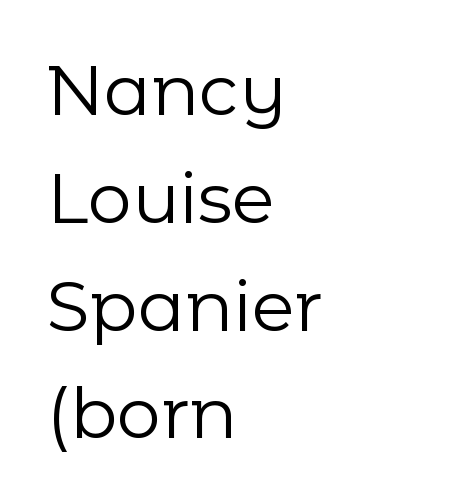
The text block is weighted toward the left margin, trailing off unevenly rightward. Weight: regular or lighter. Italic? Not at all — the glyphs are vertical. Classification — sans serif. The rendering uses natural spacing where letterforms have individual widths. Characters follow at the spacing the type designer built in.
